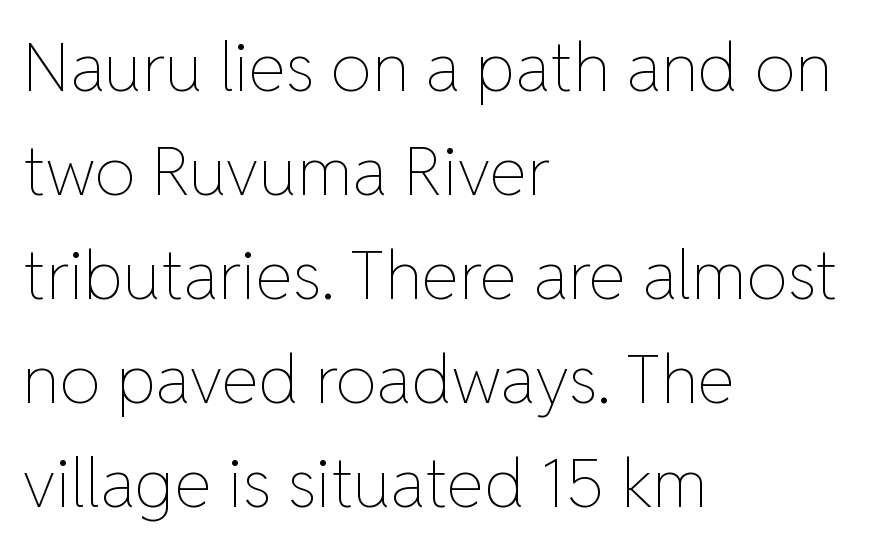
Words float on clear page, feet unadorned. It's the straight-up-and-down kind of type. Line spacing here is normal. The paragraph shown leans on its left margin.
